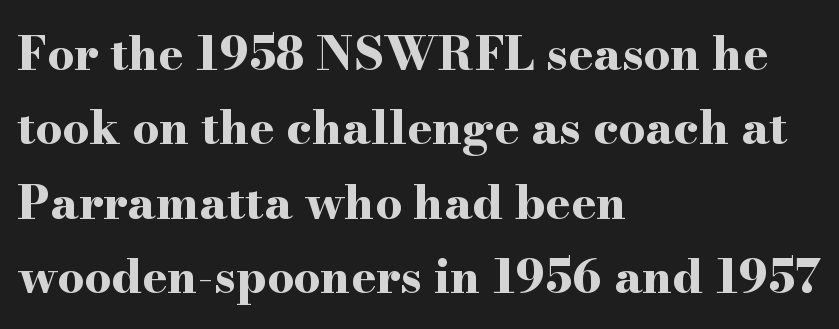
{"serif": "yes", "italic": "no", "bold": "yes", "weight": "bold", "width": "wide", "stroke_contrast": "high", "x_height": "small", "monospaced": "no", "underline": "no", "align": "left", "line_spacing": "normal", "line_spacing_ratio": 1.58, "letter_spacing": "normal", "letter_spacing_em": 0.0, "glyph_px": 47}
